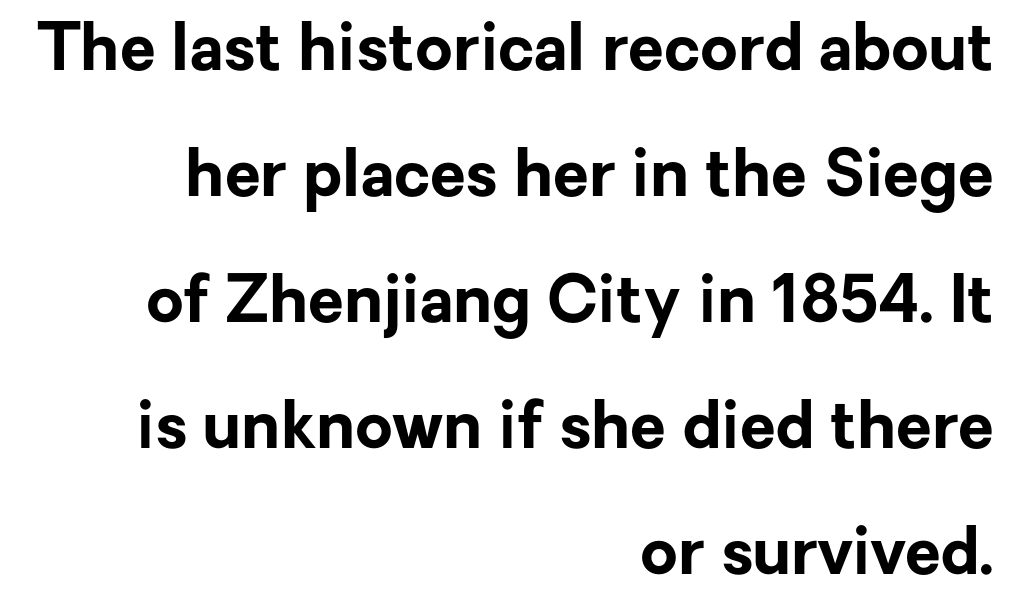
Here the glyphs are tracked normally, forming tight word shapes. Notice how thick the strokes are: this is what a full bold looks like. Note the varied advance widths — an 'i' is clearly narrower than an 'm'. Type style note: lacks serifs.
